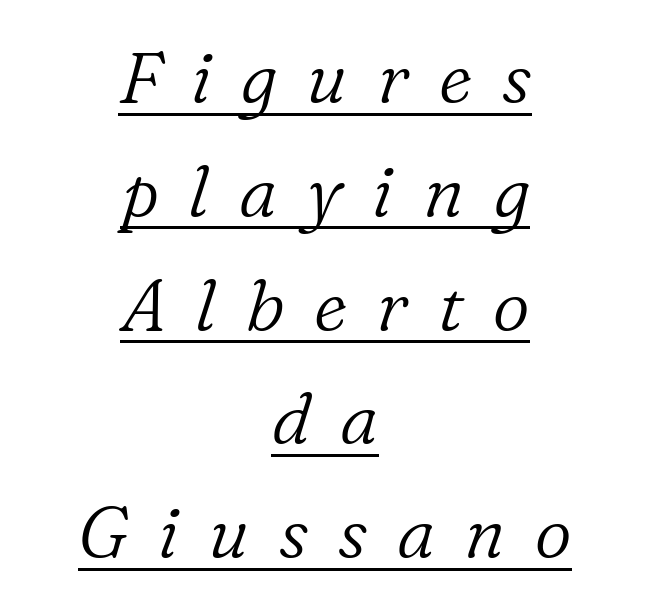
The image shows 72 px light serif type, italic (leaning right); set centered, normal line spacing (1.58x), unusually wide letter spacing (+0.41 em), underlined; low stroke contrast and a medium x-height.
